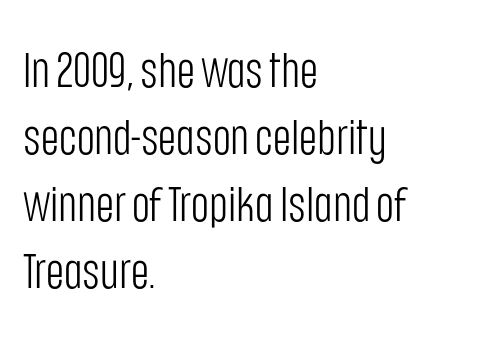
Q: Is the text bold? A: No.
Q: Is the text italic (slanted)? A: No, it is upright.
Q: Is the typeface a serif or a sans-serif typeface? A: Sans-serif.
Q: Is the text underlined? A: No.
Q: How is the paragraph aligned? A: Left-aligned.
Q: Is the spacing between letters normal or unusually wide? A: Normal.
Q: Is the spacing between lines tight, normal or loose? A: Normal.
Q: Width (condensed, normal, or wide)? A: Condensed.
Q: Stroke contrast? A: Low.
Q: x-height? A: Large.
Q: Monospaced? A: No.
